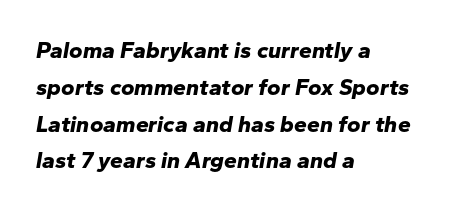
{"italic": "yes", "lean": "right", "slant_degrees": 10, "bold": "yes", "underline": "no", "align": "left", "line_spacing": "normal", "line_spacing_ratio": 1.6, "letter_spacing": "normal", "letter_spacing_em": 0.0, "glyph_px": 23}
